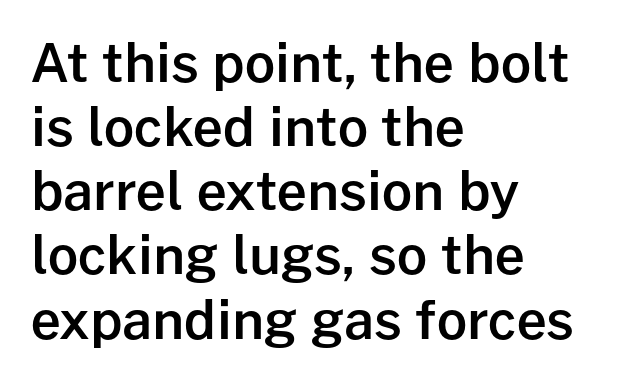
Q: Is the text bold? A: Semi-bold.
Q: Is the text italic (slanted)? A: No, it is upright.
Q: Is the typeface a serif or a sans-serif typeface? A: Sans-serif.
Q: Is the text underlined? A: No.
Q: How is the paragraph aligned? A: Left-aligned.
Q: Is the spacing between letters normal or unusually wide? A: Normal.
Q: Width (condensed, normal, or wide)? A: Normal.
Q: Stroke contrast? A: Low.
Q: x-height? A: Medium.
Q: Monospaced? A: No.
